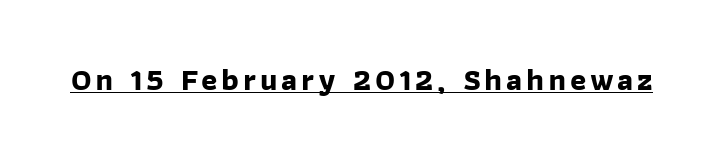
Q: Is the text bold? A: Yes.
Q: Is the typeface a serif or a sans-serif typeface? A: Sans-serif.
Q: Is the text underlined? A: Yes.
Q: Width (condensed, normal, or wide)? A: Normal.
Q: Stroke contrast? A: Low.
Q: x-height? A: Medium.
Q: Monospaced? A: No.
